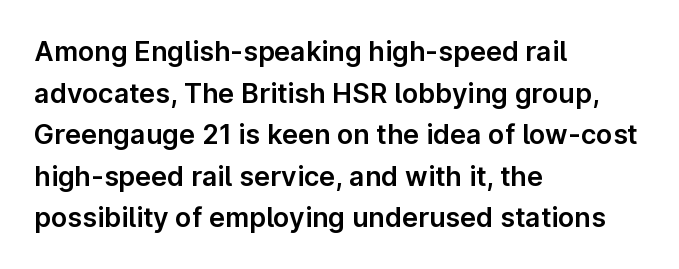
{"italic": "no", "underline": "no", "align": "left", "line_spacing": "normal", "line_spacing_ratio": 1.54, "letter_spacing": "normal", "letter_spacing_em": 0.0, "glyph_px": 27}
